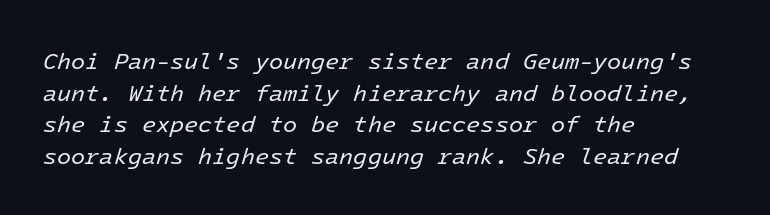
The image shows 23 px text type, italic (leaning right); set left-aligned, normal line spacing (1.38x), normal letter spacing, not underlined.
